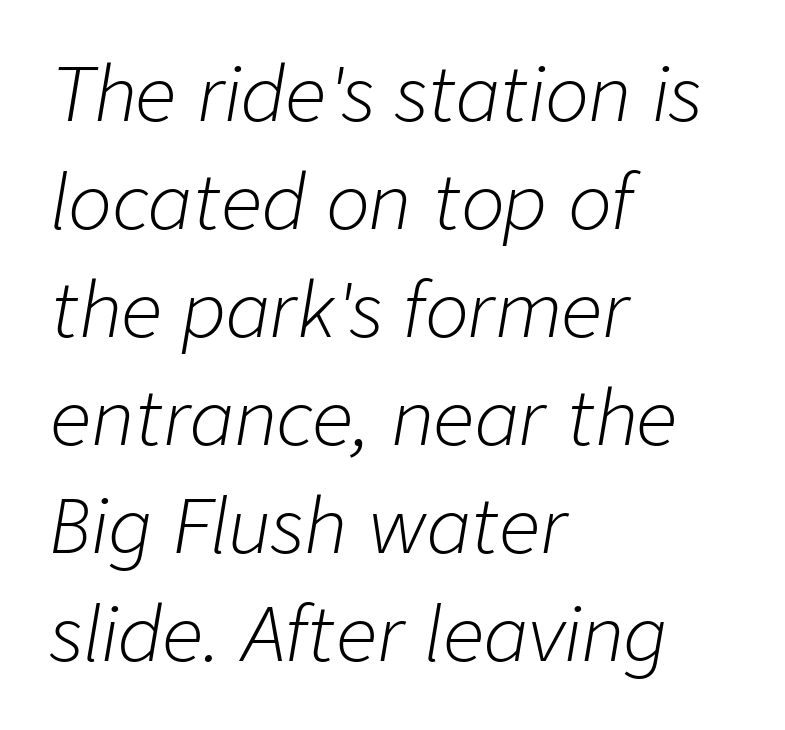
Think standard paragraph weight, or any step lighter than that. The face used here is proportionally spaced, like ordinary book or web type. The whole block is typeset with a tilt. Caption: standard tracking, unaltered. The words here are not underlined. Evenly set lines give the paragraph a standard silhouette.
